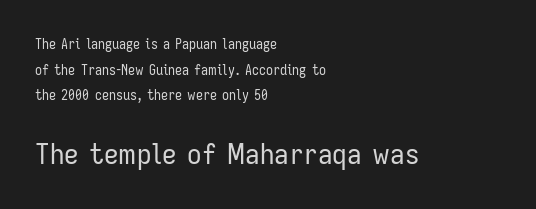
Ink coverage per letter is moderate at most. Any mark beneath the type? The region is blank. Block two is the big one; block one sits smaller above it. This sample is left-justified, so line endings fall wherever the words run out. Between one letter and the next there's only the usual sliver of space. The rendering uses natural spacing where letterforms have individual widths.
